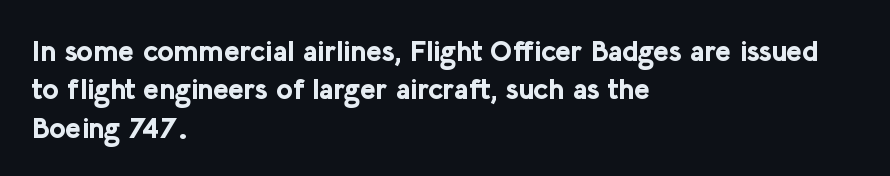
Words appear dense and cohesive because spacing is normal. I'd describe the lettering as bold — thick and assertive. Interline gaps are of average width in this sample. Each letter keeps its own natural width here, so spacing adapts to shape. This sample uses an upright cut, with every glyph sitting square on the baseline. Grotesque or geometric, the face here clearly has no serifs.
